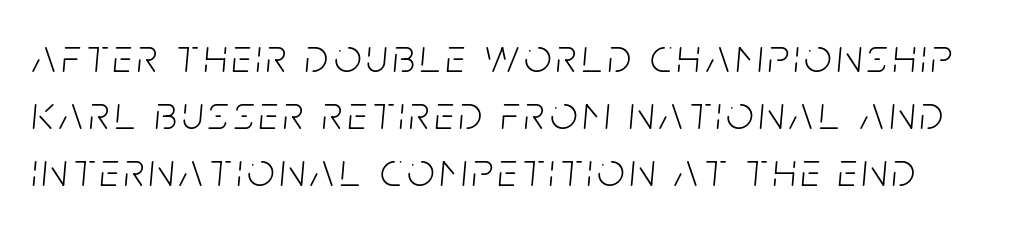
Q: Is the text bold? A: No.
Q: Is the text italic (slanted)? A: Yes, it leans right by about 5 degrees.
Q: Is the text underlined? A: No.
Q: Width (condensed, normal, or wide)? A: Condensed.
Q: Stroke contrast? A: Low.
Q: x-height? A: Large.
Q: Monospaced? A: No.
